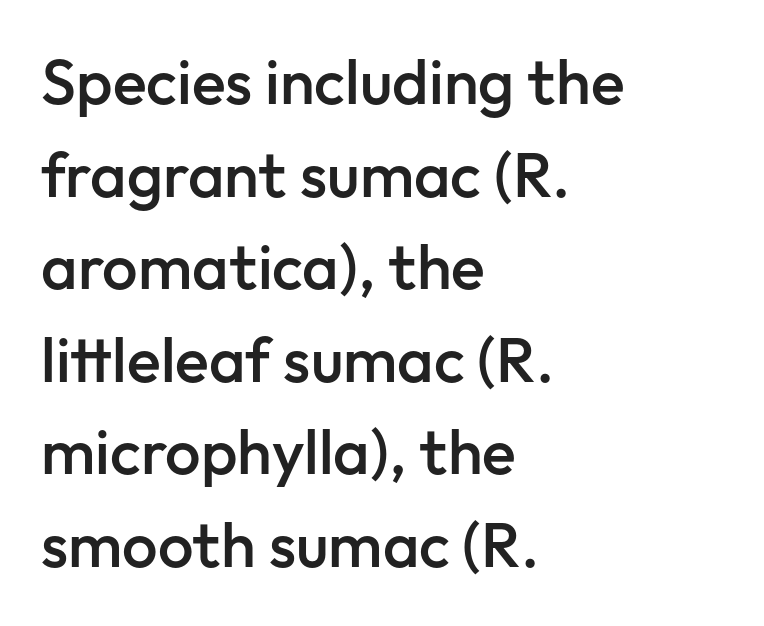
Q: Is the text bold? A: Semi-bold.
Q: Is the text italic (slanted)? A: No, it is upright.
Q: Is the typeface a serif or a sans-serif typeface? A: Sans-serif.
Q: Is the text underlined? A: No.
Q: How is the paragraph aligned? A: Left-aligned.
Q: Is the spacing between letters normal or unusually wide? A: Normal.
Q: Is the spacing between lines tight, normal or loose? A: Normal.
Q: Width (condensed, normal, or wide)? A: Normal.
Q: Stroke contrast? A: Low.
Q: x-height? A: Medium.
Q: Monospaced? A: No.
